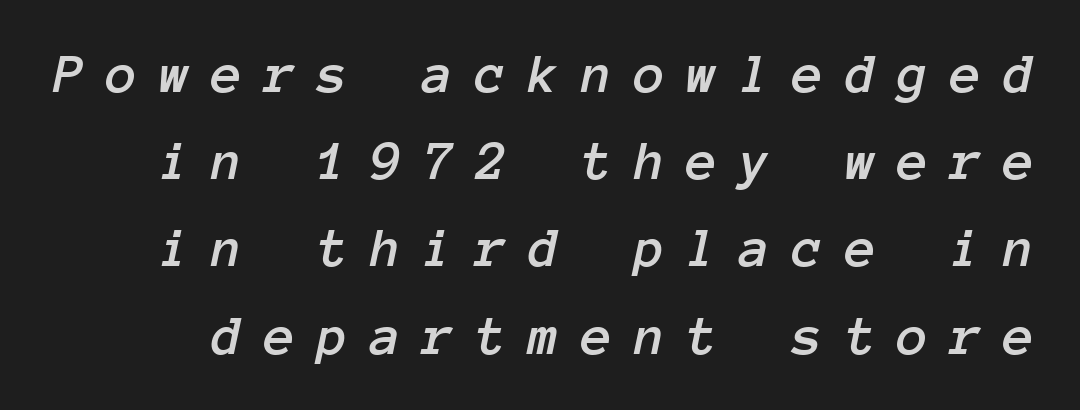
Q: Is the text italic (slanted)? A: Yes, it leans right by about 12 degrees.
Q: Is the text underlined? A: No.
Q: Is the spacing between letters normal or unusually wide? A: Unusually wide.
Q: Is the spacing between lines tight, normal or loose? A: Normal.
Q: Width (condensed, normal, or wide)? A: Normal.
Q: Stroke contrast? A: Low.
Q: x-height? A: Medium.
Q: Monospaced? A: Yes.
